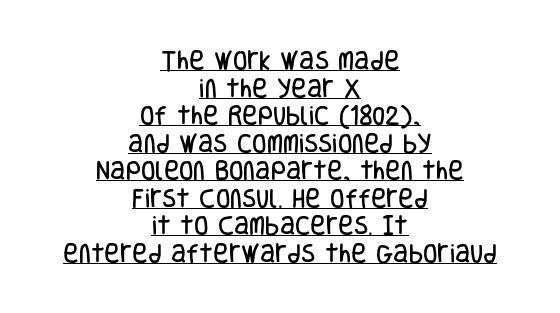
Q: Is the text italic (slanted)? A: No, it is upright.
Q: Is the text underlined? A: Yes.
Q: How is the paragraph aligned? A: Centered.
Q: Is the spacing between letters normal or unusually wide? A: Normal.
Q: Is the spacing between lines tight, normal or loose? A: Normal.
